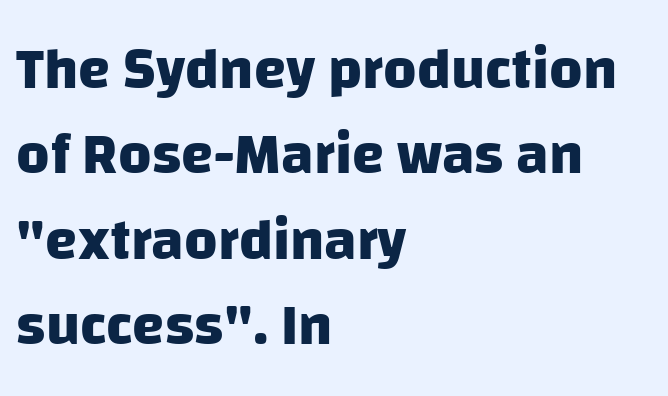
Type style note: lacks serifs. Each glyph is drawn with heavy, bold strokes. Just letters on the line, the space beneath them empty. These lines stack with their left ends in a neat column. These lines are rendered in a variable-pitch font. Spacing between characters is what you'd get straight out of the box.
